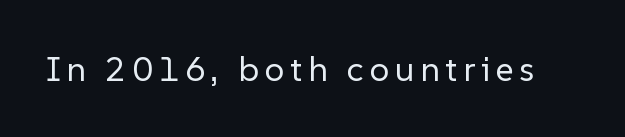
Q: Is the text bold? A: No.
Q: Is the text italic (slanted)? A: No, it is upright.
Q: Is the typeface a serif or a sans-serif typeface? A: Sans-serif.
Q: Is the text underlined? A: No.
Q: Width (condensed, normal, or wide)? A: Normal.
Q: Stroke contrast? A: Low.
Q: x-height? A: Medium.
Q: Monospaced? A: No.
